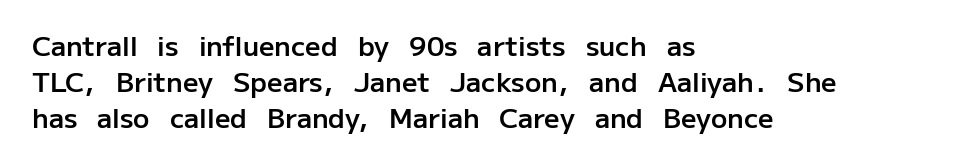
Nobody touched the tracking dial on this one. Its strokes are somewhat broadened, the hallmark of semibold type. Reading down the column, the eye jumps a familiar distance to each next line. Decoration check: the copy has no underline. The paragraph has a hard left edge and a soft right edge. Does the lettering tilt? It doesn't — this is upright.
